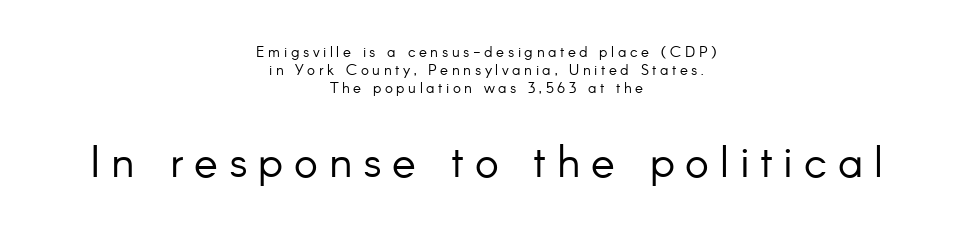
The image shows 45 px light sans-serif type, upright; set centered, line spacing 1.21x, unusually wide letter spacing (+0.24 em), not underlined; the second (bottom) block is 3.0x larger; low stroke contrast and a small x-height.
